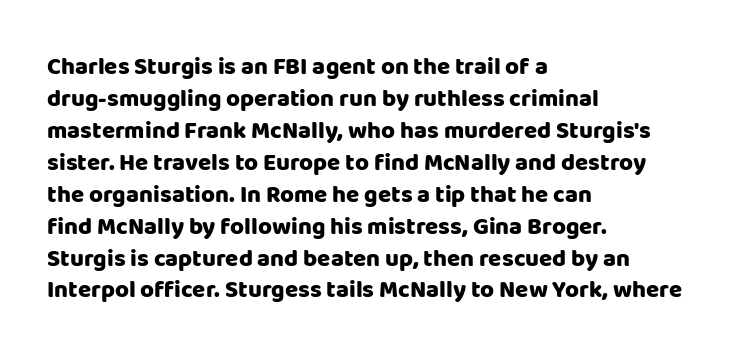
The image shows 24 px bold type, upright; set left-aligned, normal line spacing (1.33x), normal letter spacing, not underlined.
